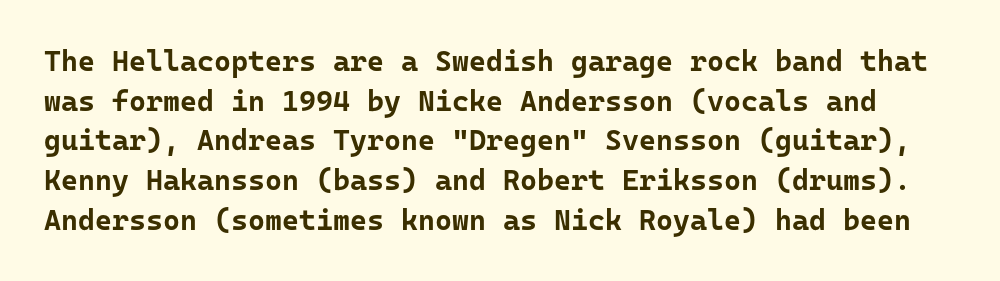
{"serif": "no", "italic": "no", "bold": "yes", "weight": "bold", "width": "normal", "stroke_contrast": "low", "x_height": "medium", "underline": "no", "line_spacing": "normal", "line_spacing_ratio": 1.37, "letter_spacing": "normal", "letter_spacing_em": 0.0, "glyph_px": 29}
